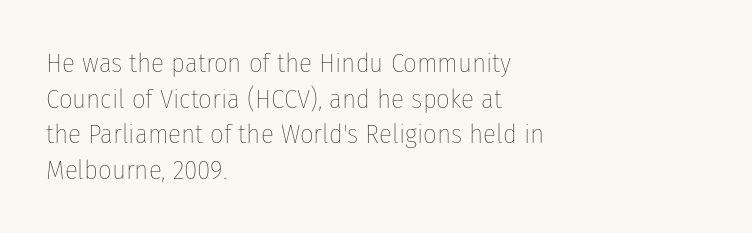
{"italic": "no", "bold": "no", "underline": "no", "align": "left", "line_spacing": "normal", "line_spacing_ratio": 1.32, "letter_spacing": "normal", "letter_spacing_em": 0.0, "glyph_px": 27}
